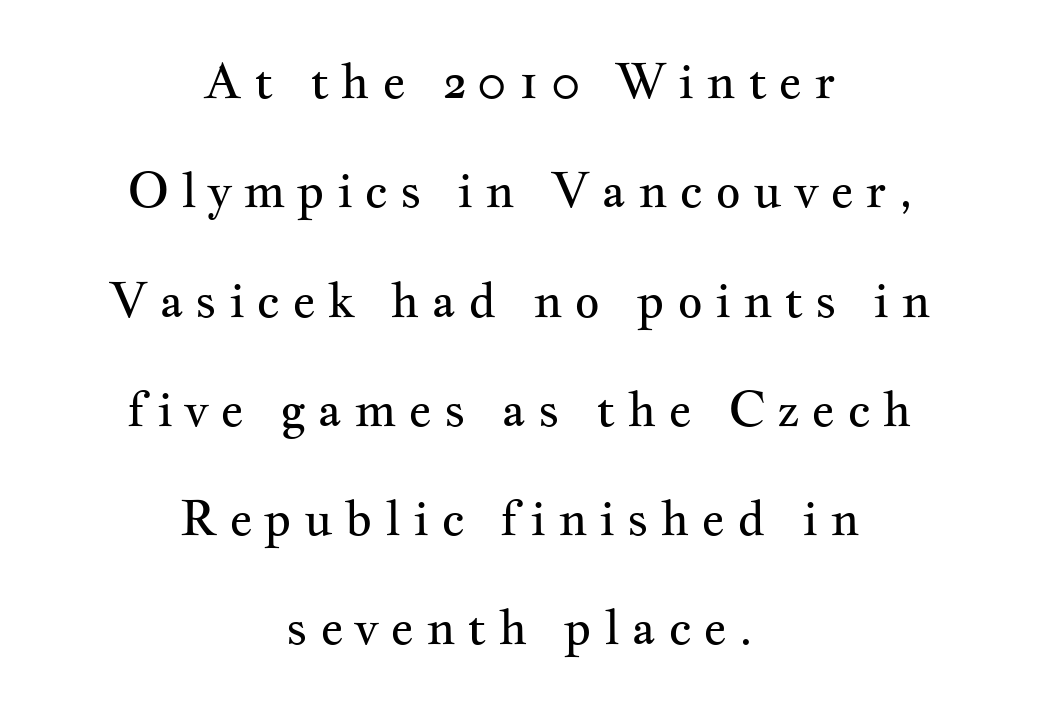
The image shows 49 px regular-weight, wide serif type, upright; set centered, loose line spacing (2.23x), unusually wide letter spacing (+0.24 em), not underlined; medium stroke contrast and a small x-height.
